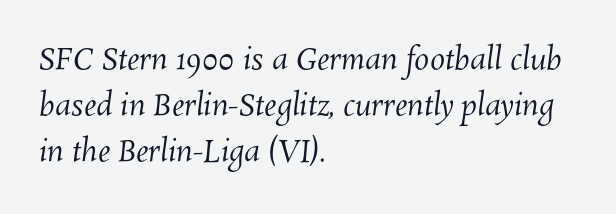
Nothing heavy about these letters — not bold at all. Standard letterfit; no display-style spreading of the glyphs. Here the designer chose a conventional face with non-uniform glyph widths. Underlining? Definitely not there. Summary of vertical rhythm: regular, with standard interline spacing.
